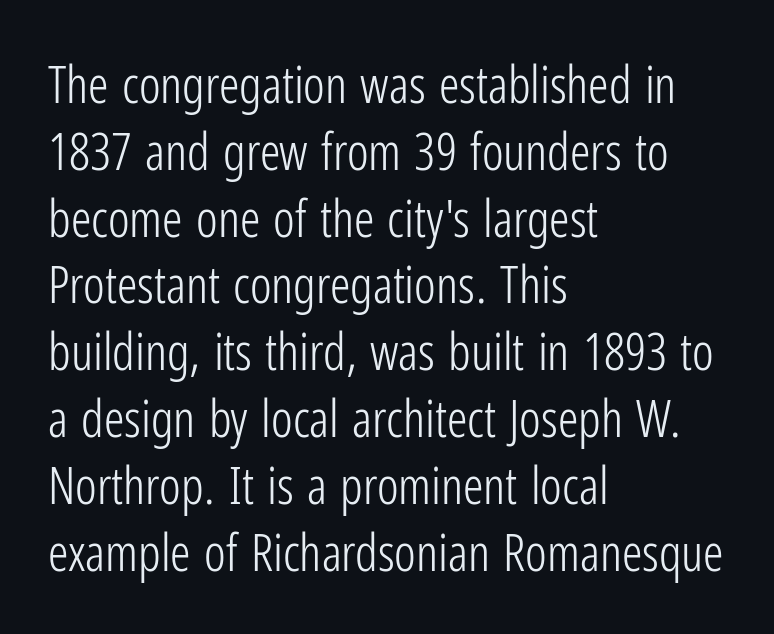
Q: Is the text bold? A: No.
Q: Is the text italic (slanted)? A: No, it is upright.
Q: Is the typeface a serif or a sans-serif typeface? A: Sans-serif.
Q: Is the text underlined? A: No.
Q: How is the paragraph aligned? A: Left-aligned.
Q: Is the spacing between letters normal or unusually wide? A: Normal.
Q: Is the spacing between lines tight, normal or loose? A: Normal.
Q: Width (condensed, normal, or wide)? A: Condensed.
Q: Stroke contrast? A: Low.
Q: x-height? A: Medium.
Q: Monospaced? A: No.
